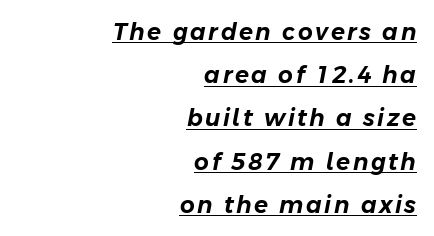
Q: Is the text italic (slanted)? A: Yes, it leans right by about 11 degrees.
Q: Is the text underlined? A: Yes.
Q: How is the paragraph aligned? A: Right-aligned.
